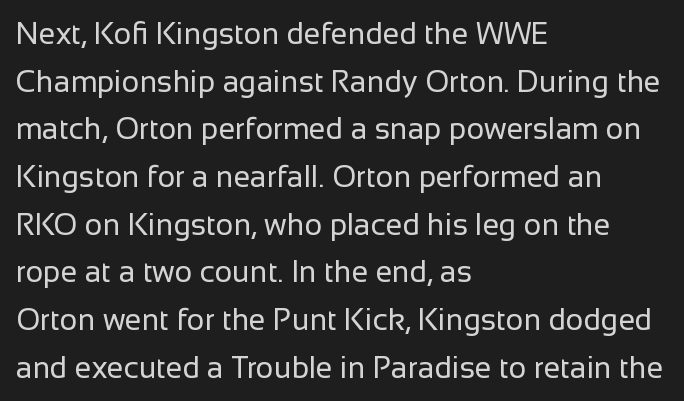
{"serif": "no", "italic": "no", "bold": "no", "weight": "regular", "width": "normal", "stroke_contrast": "low", "x_height": "medium", "monospaced": "no", "underline": "no", "align": "left", "line_spacing": "normal", "line_spacing_ratio": 1.59, "letter_spacing": "normal", "letter_spacing_em": 0.0, "glyph_px": 30}
